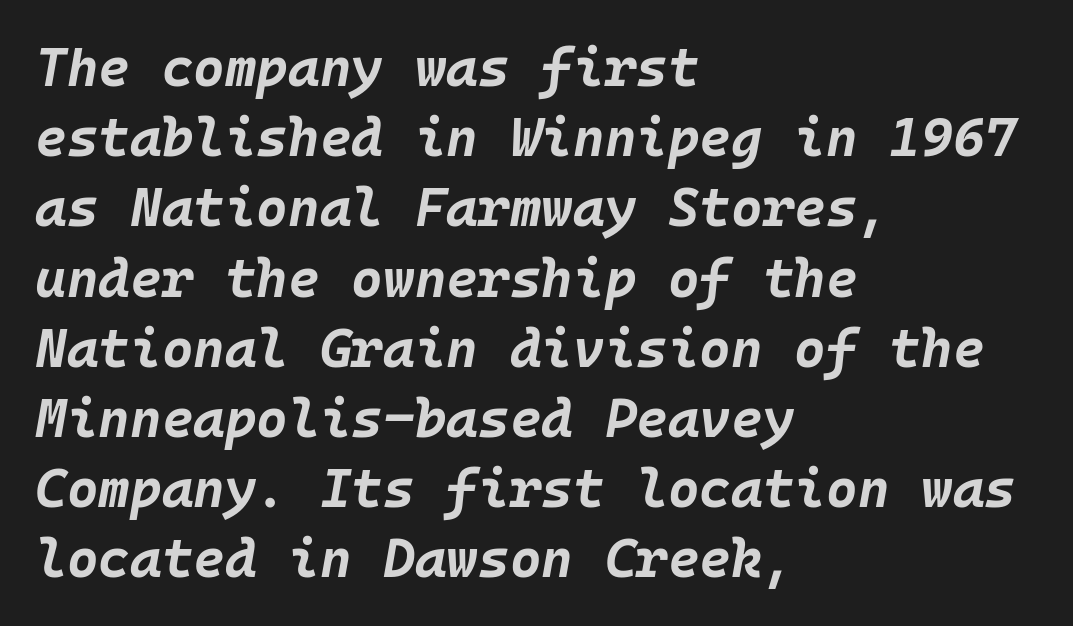
Q: Is the text bold? A: Yes.
Q: Is the text italic (slanted)? A: Yes, it leans right by about 10 degrees.
Q: Is the text underlined? A: No.
Q: How is the paragraph aligned? A: Left-aligned.
Q: Is the spacing between letters normal or unusually wide? A: Normal.
Q: Is the spacing between lines tight, normal or loose? A: Normal.
Q: Width (condensed, normal, or wide)? A: Normal.
Q: Stroke contrast? A: Low.
Q: x-height? A: Large.
Q: Monospaced? A: Yes.
